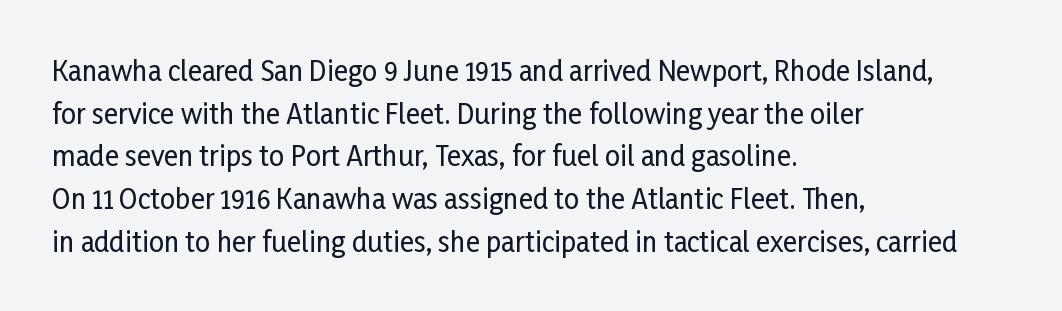
The image shows 27 px text type, upright; set left-aligned, normal line spacing (1.58x), normal letter spacing, not underlined.
